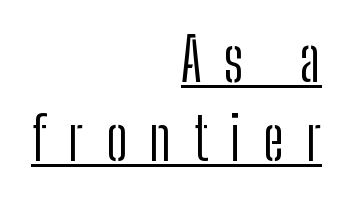
Q: Is the text bold? A: No.
Q: Is the text italic (slanted)? A: No, it is upright.
Q: Is the typeface a serif or a sans-serif typeface? A: Sans-serif.
Q: Is the text underlined? A: Yes.
Q: How is the paragraph aligned? A: Right-aligned.
Q: Is the spacing between letters normal or unusually wide? A: Unusually wide.
Q: Is the spacing between lines tight, normal or loose? A: Normal.
Q: Width (condensed, normal, or wide)? A: Condensed.
Q: Stroke contrast? A: Low.
Q: x-height? A: Medium.
Q: Monospaced? A: No.
